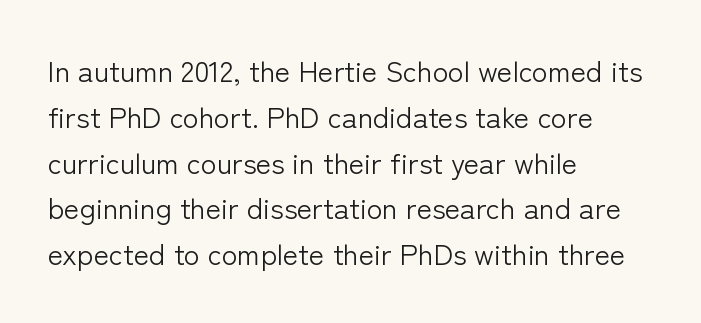
The image shows 29 px light sans-serif type, upright; set left-aligned, normal line spacing (1.58x), normal letter spacing, not underlined; low stroke contrast and a medium x-height.
